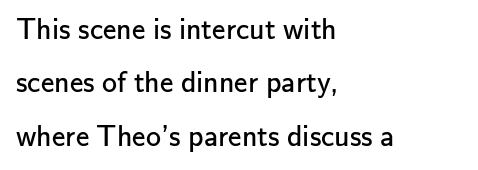
The lines are quadded left. Weight: regular or lighter. The passage shown is typed in a proportional face where columns would drift. Serif or sans? Sans — the stroke terminals are bare. The words here are not underlined. The gaps between neighbouring characters are ordinary and unremarkable.
